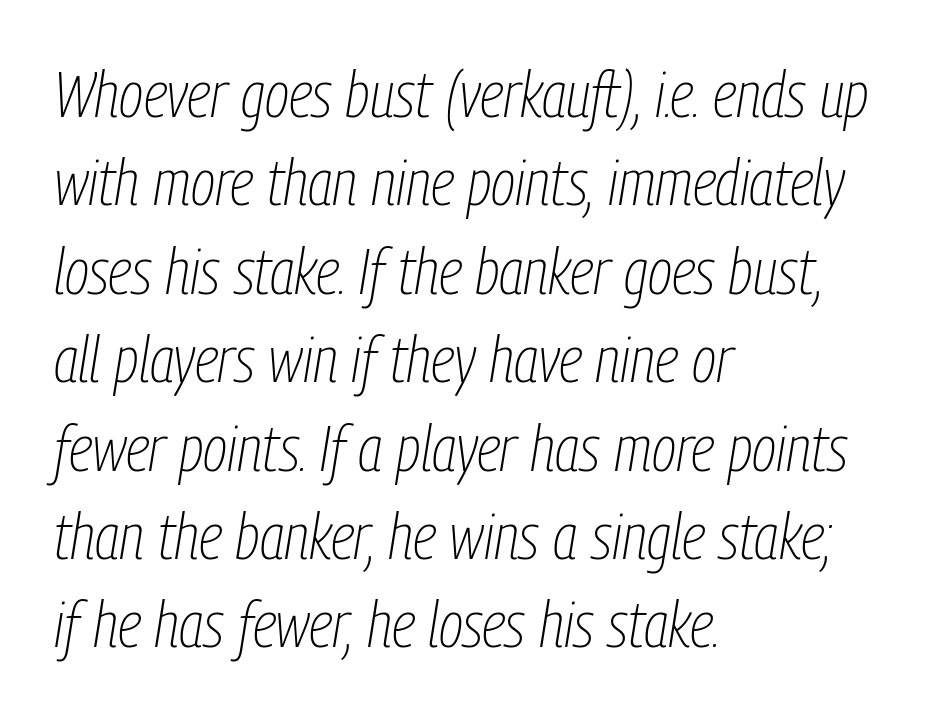
{"italic": "yes", "lean": "right", "slant_degrees": 9, "bold": "no", "weight": "thin", "width": "condensed", "stroke_contrast": "low", "x_height": "medium", "monospaced": "no", "underline": "no", "align": "left", "line_spacing": "normal", "line_spacing_ratio": 1.36, "letter_spacing": "normal", "letter_spacing_em": 0.0, "glyph_px": 65}
